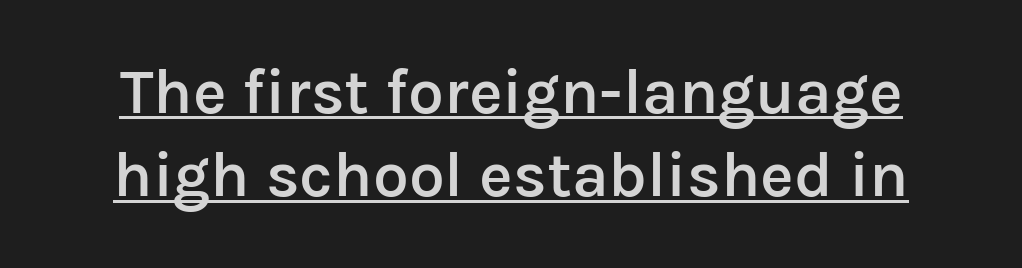
{"serif": "no", "italic": "no", "bold": "semi", "weight": "semibold", "width": "normal", "stroke_contrast": "low", "x_height": "medium", "monospaced": "no", "underline": "yes", "line_spacing": "normal", "line_spacing_ratio": 1.3, "letter_spacing": "normal", "letter_spacing_em": 0.0, "glyph_px": 64}
